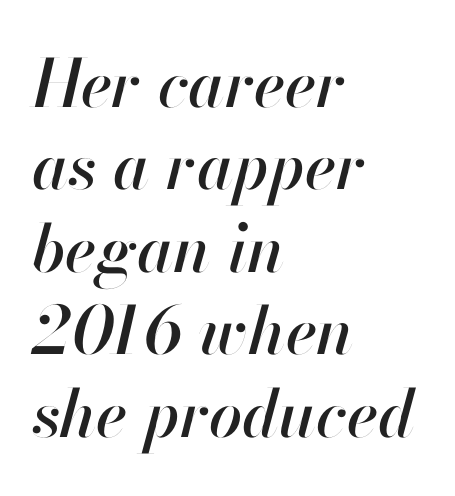
{"italic": "yes", "lean": "right", "slant_degrees": 13, "width": "normal", "stroke_contrast": "high", "x_height": "small", "monospaced": "no", "underline": "no", "align": "left", "line_spacing": "normal", "line_spacing_ratio": 1.25, "letter_spacing": "normal", "letter_spacing_em": 0.0, "glyph_px": 66}
